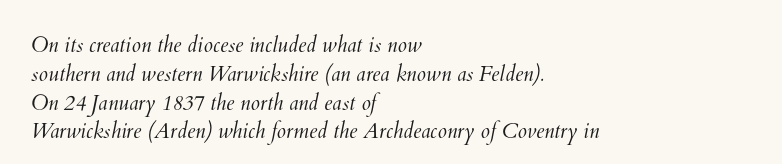
{"bold": "no", "underline": "no", "align": "left", "line_spacing": "normal", "line_spacing_ratio": 1.37, "letter_spacing": "normal", "letter_spacing_em": 0.0, "glyph_px": 21}
